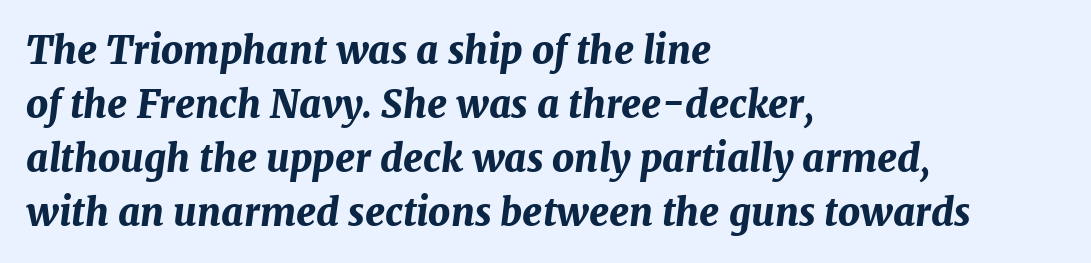
{"italic": "yes", "lean": "right", "slant_degrees": 7, "bold": "yes", "weight": "bold", "width": "normal", "stroke_contrast": "medium", "x_height": "medium", "monospaced": "no", "underline": "no", "align": "left", "line_spacing": "normal", "line_spacing_ratio": 1.42, "letter_spacing": "normal", "letter_spacing_em": 0.0, "glyph_px": 38}
